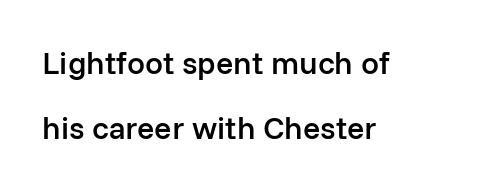
{"serif": "no", "italic": "no", "bold": "semi", "weight": "semibold", "width": "normal", "stroke_contrast": "low", "x_height": "medium", "monospaced": "no", "underline": "no", "align": "left", "line_spacing": "loose", "line_spacing_ratio": 2.02, "letter_spacing": "normal", "letter_spacing_em": 0.0, "glyph_px": 32}
